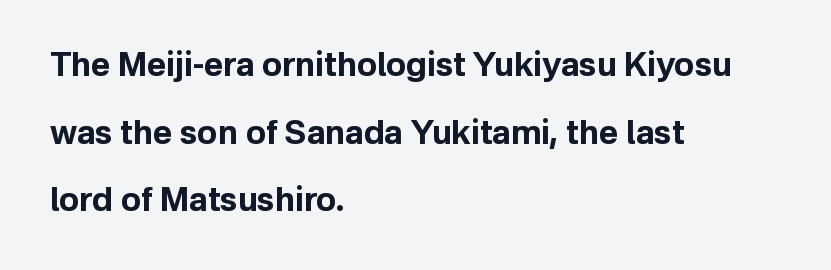
Compared with typical body copy, the letter spacing here is the same. The axis of the letterforms is exactly vertical. The rendering anchors every line to the left-hand side. Are there feet on the stems? There aren't — it's a sans. The leading is generous, giving the passage an open texture.
